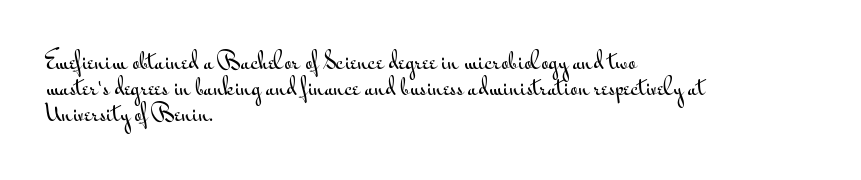
Q: Is the text underlined? A: No.
Q: How is the paragraph aligned? A: Left-aligned.
Q: Is the spacing between letters normal or unusually wide? A: Normal.
